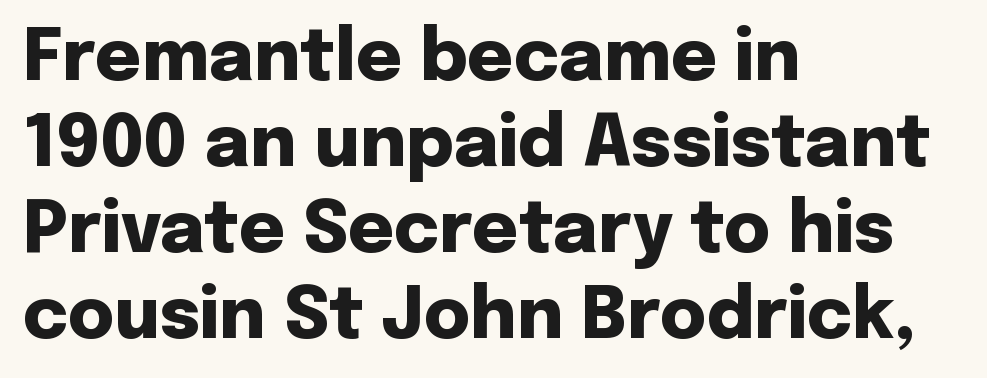
The image shows 71 px heavy sans-serif type, upright; set left-aligned, line spacing 1.21x, normal letter spacing, not underlined; low stroke contrast and a medium x-height.
